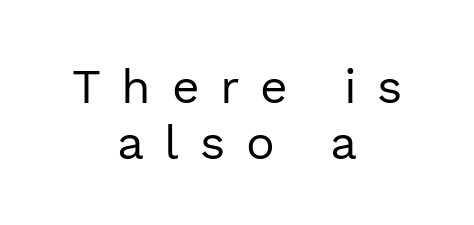
Q: Is the text bold? A: No.
Q: Is the text italic (slanted)? A: No, it is upright.
Q: Is the typeface a serif or a sans-serif typeface? A: Sans-serif.
Q: Is the text underlined? A: No.
Q: How is the paragraph aligned? A: Centered.
Q: Is the spacing between letters normal or unusually wide? A: Unusually wide.
Q: Width (condensed, normal, or wide)? A: Normal.
Q: x-height? A: Medium.
Q: Monospaced? A: No.
